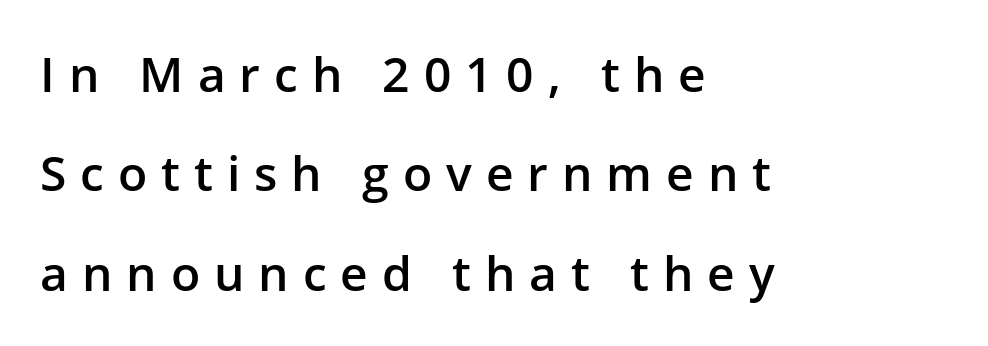
The image shows 48 px semibold sans-serif type, upright; set left-aligned, loose line spacing (2.07x), unusually wide letter spacing (+0.29 em), not underlined; low stroke contrast and a medium x-height.
